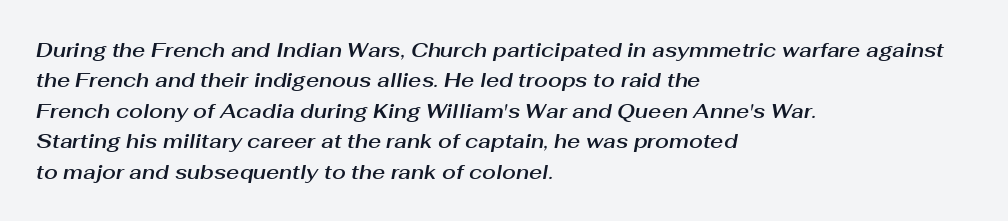
The image shows 20 px text type, italic (leaning right); set left-aligned, normal line spacing (1.52x), normal letter spacing, not underlined.
